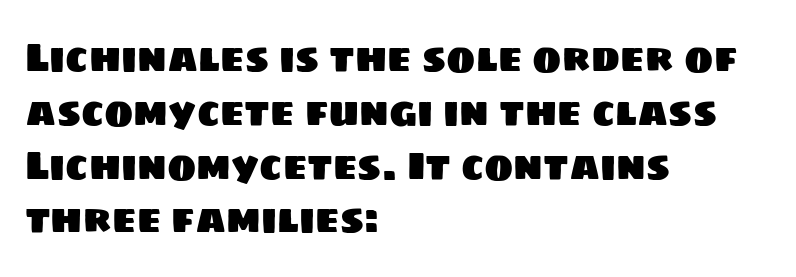
{"serif": "no", "width": "normal", "stroke_contrast": "low", "x_height": "large", "monospaced": "no", "underline": "no", "align": "left", "line_spacing": "normal", "line_spacing_ratio": 1.38, "letter_spacing": "normal", "letter_spacing_em": 0.0, "glyph_px": 39}
